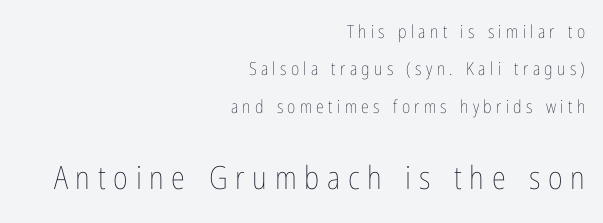
The image shows 32 px thin, condensed type, upright; set right-aligned, loose line spacing (2.07x), unusually wide letter spacing (+0.24 em), not underlined; the second (bottom) block is 1.78x larger; low stroke contrast and a medium x-height.
